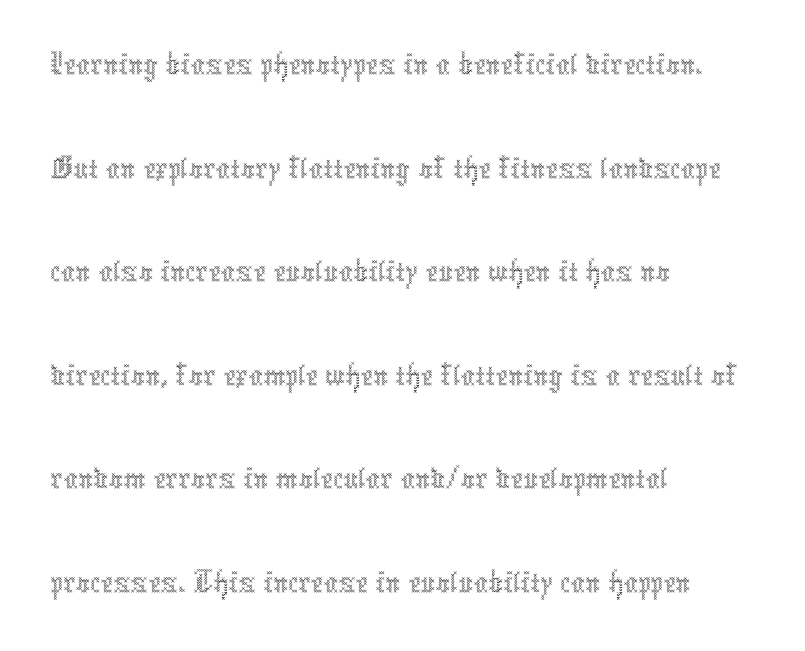
The image shows 70 px thin, condensed type, upright; set left-aligned, normal line spacing (1.48x), normal letter spacing, not underlined; a medium x-height.
